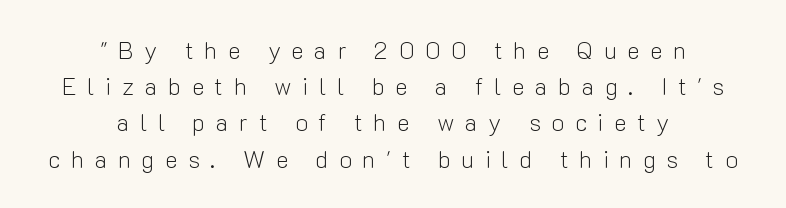
{"italic": "no", "bold": "no", "underline": "no", "align": "center", "line_spacing": "normal", "line_spacing_ratio": 1.51, "letter_spacing": "wide", "letter_spacing_em": 0.44, "glyph_px": 24}
